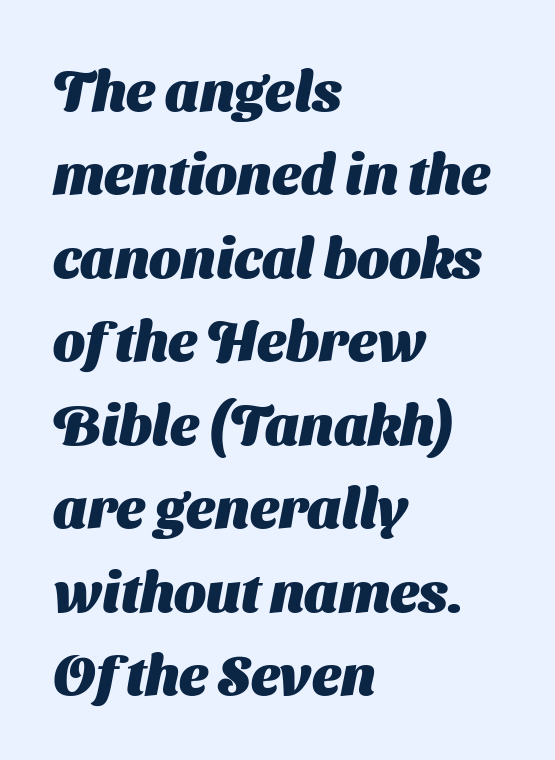
Serifs: no, the terminals of the letterforms are clean. Glance below the letters and you will spot only blank space. Leading matches the norm, producing a regular column. The face used here is proportionally spaced, like ordinary book or web type. Nobody touched the tracking dial on this one. What weight is shown? A full bold with thick strokes.
